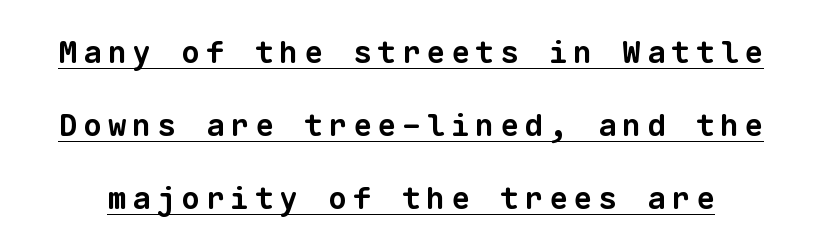
Q: Is the text bold? A: Yes.
Q: Is the typeface a serif or a sans-serif typeface? A: Sans-serif.
Q: Is the text underlined? A: Yes.
Q: Is the spacing between lines tight, normal or loose? A: Loose.
Q: Width (condensed, normal, or wide)? A: Normal.
Q: Stroke contrast? A: Low.
Q: x-height? A: Medium.
Q: Monospaced? A: Yes.
